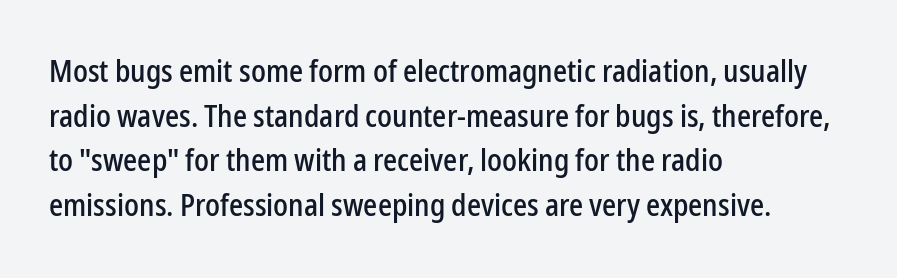
The image shows 31 px condensed sans-serif type, upright; set left-aligned, normal line spacing (1.44x), normal letter spacing, not underlined; low stroke contrast and a medium x-height.
